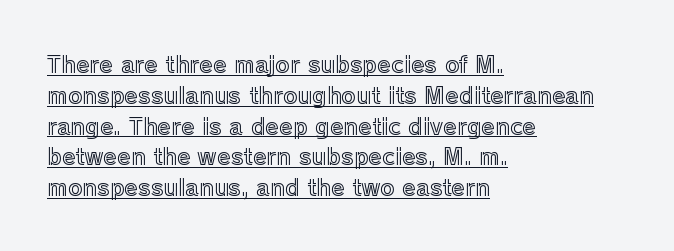
Where is the straight margin? On the left. Short note: letters normally spaced. A typesetter would call this leading conventional body-copy spacing. The glyphs are accompanied by a horizontal stroke just below them. Posture: straight, roman, zero tilt.
